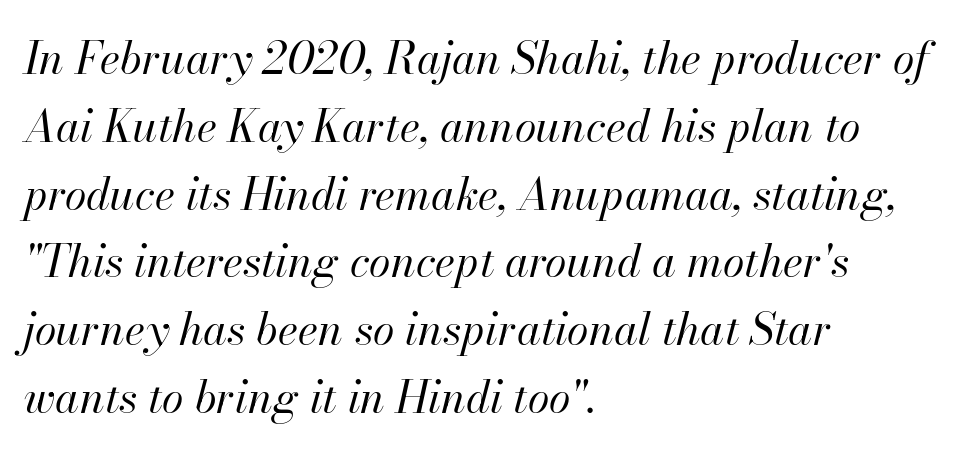
{"italic": "yes", "lean": "right", "slant_degrees": 13, "bold": "no", "weight": "regular", "width": "normal", "stroke_contrast": "high", "x_height": "small", "monospaced": "no", "underline": "no", "align": "left", "line_spacing": "normal", "line_spacing_ratio": 1.54, "letter_spacing": "normal", "letter_spacing_em": 0.0, "glyph_px": 44}
